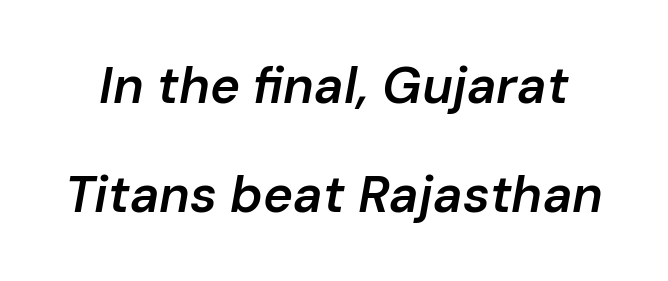
{"italic": "yes", "lean": "right", "slant_degrees": 10, "bold": "semi", "weight": "semibold", "width": "normal", "stroke_contrast": "low", "x_height": "medium", "monospaced": "no", "underline": "no", "line_spacing": "loose", "line_spacing_ratio": 2.14, "letter_spacing": "normal", "letter_spacing_em": 0.0, "glyph_px": 51}
